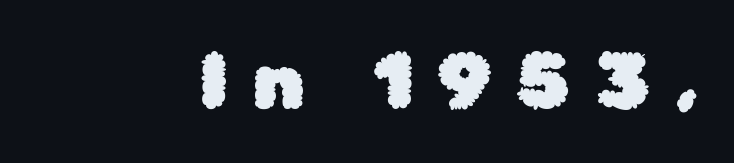
Unmarked baselines from the first word to the last. Each letter's strokes conclude bluntly, with no projecting serifs. Nope, not italic — everything's standing straight. Look at the tracking — it's clearly loosened, letters drifting apart.
